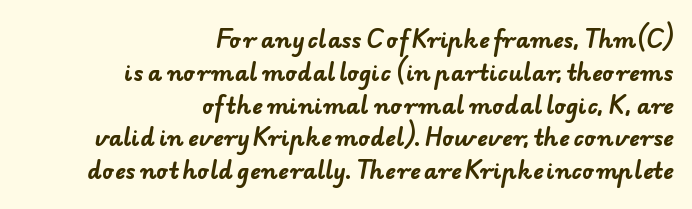
The image shows 22 px bold type; set right-aligned, normal line spacing (1.49x), normal letter spacing, not underlined.
